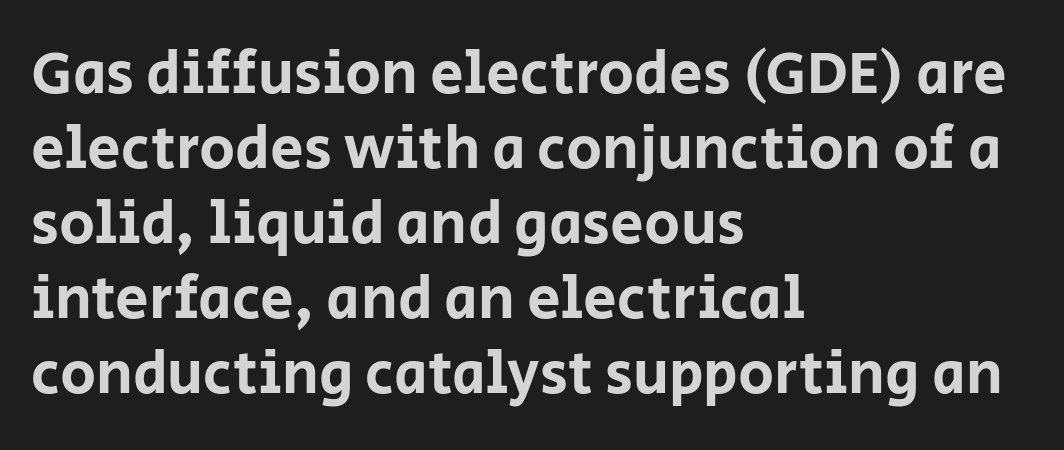
You could not count columns in this text — the font is proportionally spaced. Line spacing here is normal. Rendered with straight, roman letterforms. The passage shown is typeset with a sans-serif family.
